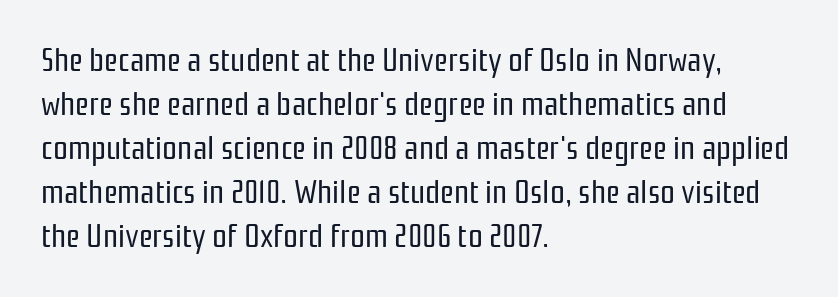
Q: Is the text bold? A: No.
Q: Is the text italic (slanted)? A: No, it is upright.
Q: Is the typeface a serif or a sans-serif typeface? A: Sans-serif.
Q: Is the text underlined? A: No.
Q: How is the paragraph aligned? A: Left-aligned.
Q: Is the spacing between letters normal or unusually wide? A: Normal.
Q: Is the spacing between lines tight, normal or loose? A: Normal.
Q: Width (condensed, normal, or wide)? A: Condensed.
Q: Stroke contrast? A: Low.
Q: x-height? A: Medium.
Q: Monospaced? A: No.
